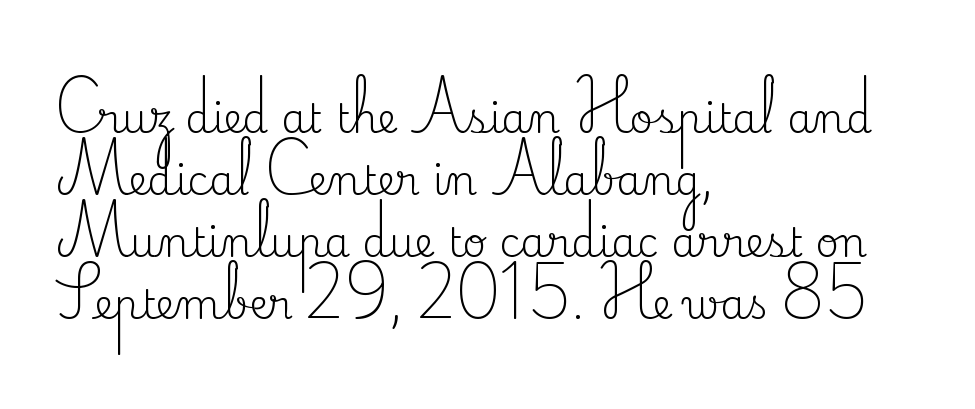
The image shows 41 px regular-weight serif type, upright; set left-aligned, normal line spacing (1.51x), normal letter spacing, not underlined; medium stroke contrast and a small x-height.
